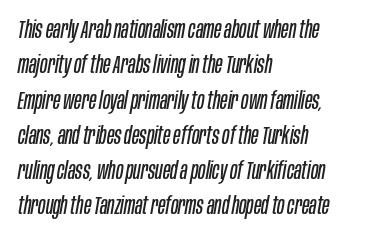
An italicized treatment has been applied to the whole sample. In terms of letterspacing, this is plain default setting. Leading: standard. The passage is arranged the way most books set body copy — flush left. Type without underlining.
